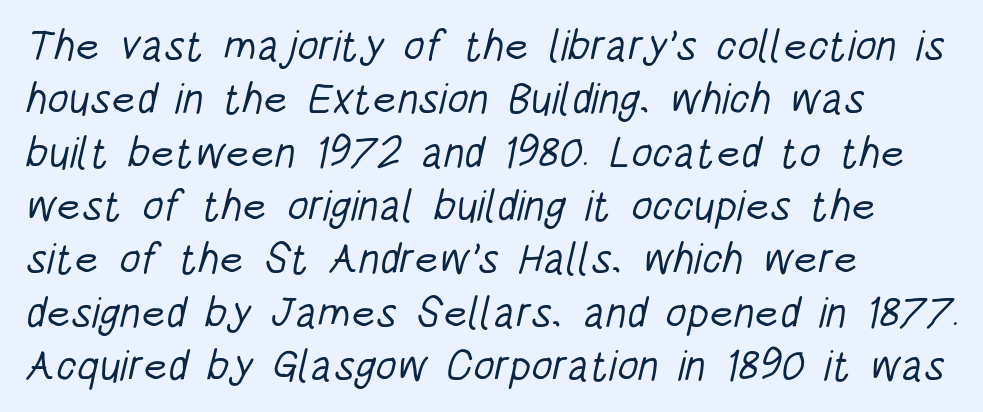
The image shows 43 px light, condensed sans-serif type; set left-aligned, line spacing 1.24x, normal letter spacing, not underlined; low stroke contrast and a large x-height.
